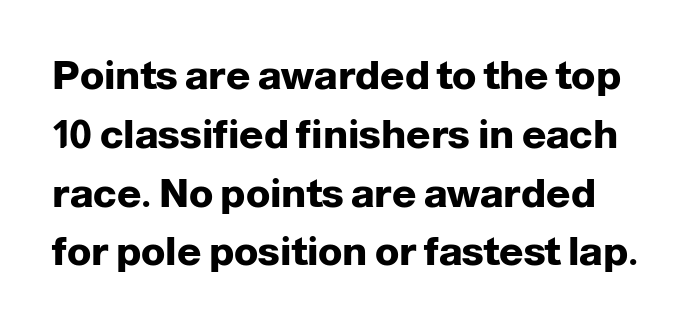
The image shows 40 px heavy sans-serif type, upright; set normal line spacing (1.47x), normal letter spacing, not underlined; low stroke contrast and a medium x-height.
